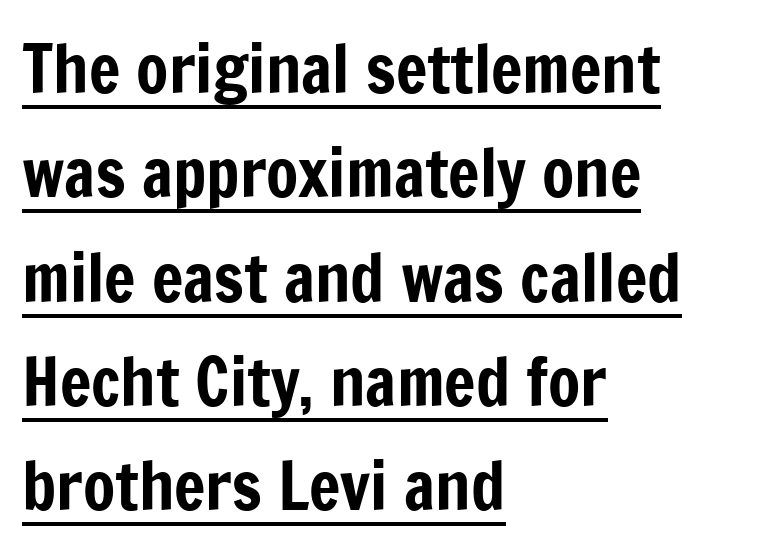
The image shows 66 px condensed sans-serif type, upright; set left-aligned, normal line spacing (1.58x), normal letter spacing, underlined; low stroke contrast and a medium x-height.
